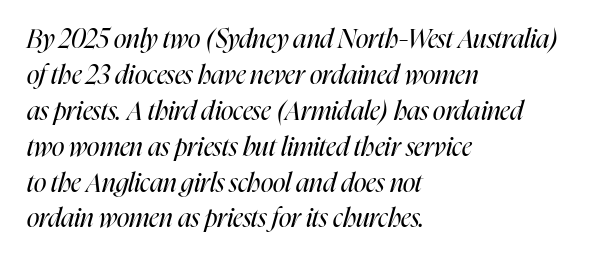
The zone under the glyphs is completely vacant. Leading: standard. Notice how the stems are inclined rather than vertical — that's the hallmark of italics. These lines keep a tight, regular rhythm from letter to letter. The rag falls on the right side of this text block. The letterforms sit at book weight or below.
